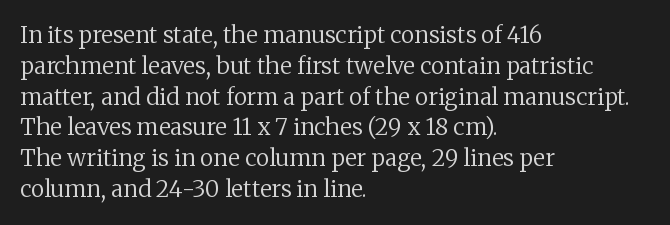
{"italic": "no", "bold": "no", "underline": "no", "align": "left", "line_spacing": "normal", "line_spacing_ratio": 1.34, "letter_spacing": "normal", "letter_spacing_em": 0.0, "glyph_px": 23}
